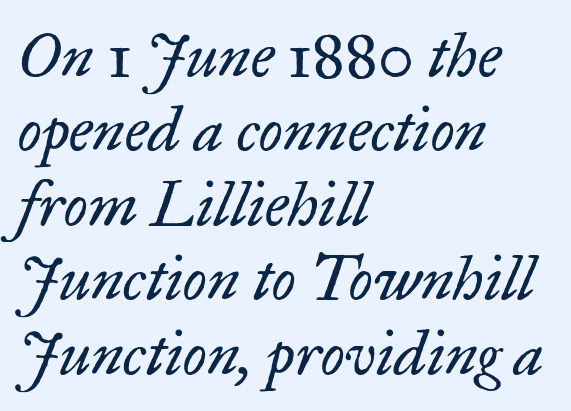
Q: Is the text bold? A: No.
Q: Is the text italic (slanted)? A: Yes, it leans right by about 17 degrees.
Q: Is the typeface a serif or a sans-serif typeface? A: Serif.
Q: Is the text underlined? A: No.
Q: How is the paragraph aligned? A: Left-aligned.
Q: Is the spacing between letters normal or unusually wide? A: Normal.
Q: Width (condensed, normal, or wide)? A: Normal.
Q: Stroke contrast? A: Low.
Q: x-height? A: Small.
Q: Monospaced? A: No.
